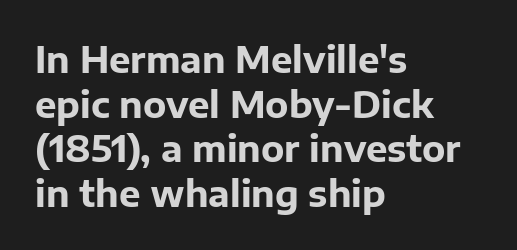
{"serif": "no", "italic": "no", "bold": "yes", "weight": "bold", "width": "normal", "stroke_contrast": "low", "x_height": "medium", "monospaced": "no", "underline": "no", "align": "left", "line_spacing_ratio": 1.24, "letter_spacing": "normal", "letter_spacing_em": 0.0, "glyph_px": 36}
